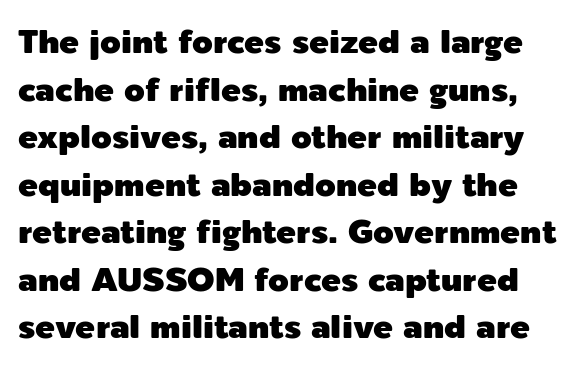
The image shows 33 px sans-serif type, upright; set normal line spacing (1.44x), normal letter spacing, not underlined; a medium x-height.
